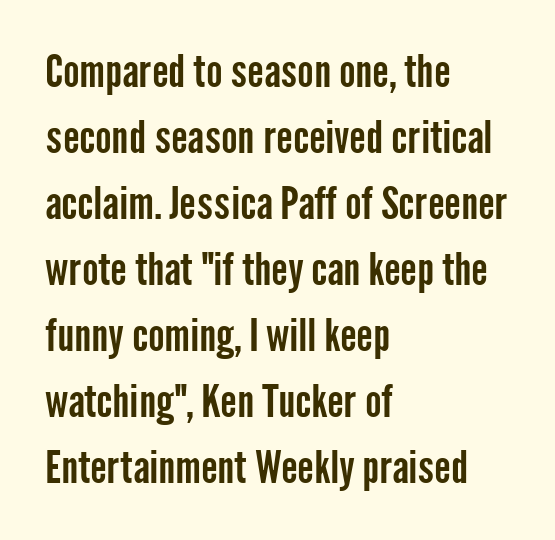
The image shows 44 px condensed sans-serif type, upright; set left-aligned, normal line spacing (1.5x), normal letter spacing, not underlined; low stroke contrast and a medium x-height.
